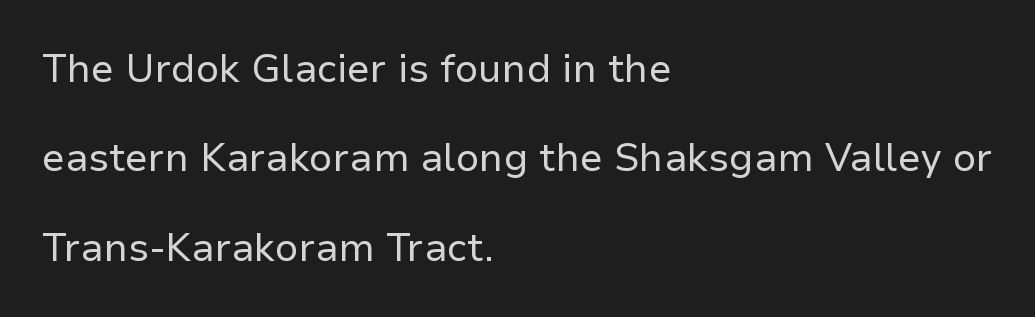
{"serif": "no", "italic": "no", "bold": "no", "weight": "regular", "width": "normal", "stroke_contrast": "low", "x_height": "medium", "monospaced": "no", "underline": "no", "align": "left", "line_spacing": "loose", "line_spacing_ratio": 2.29, "letter_spacing": "normal", "letter_spacing_em": 0.0, "glyph_px": 39}
